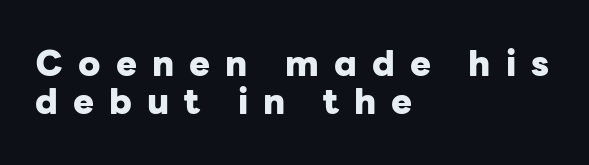
The image shows 35 px heavy sans-serif type, upright; set left-aligned, tight line spacing (1.08x), unusually wide letter spacing (+0.43 em), not underlined; low stroke contrast and a medium x-height.
